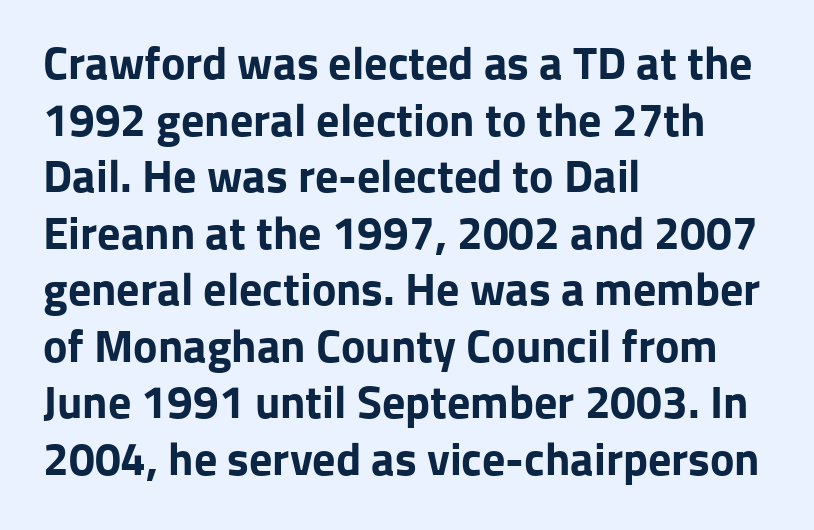
Q: Is the text bold? A: Yes.
Q: Is the text italic (slanted)? A: No, it is upright.
Q: Is the typeface a serif or a sans-serif typeface? A: Sans-serif.
Q: Is the text underlined? A: No.
Q: How is the paragraph aligned? A: Left-aligned.
Q: Is the spacing between letters normal or unusually wide? A: Normal.
Q: Width (condensed, normal, or wide)? A: Normal.
Q: Stroke contrast? A: Low.
Q: x-height? A: Medium.
Q: Monospaced? A: No.
